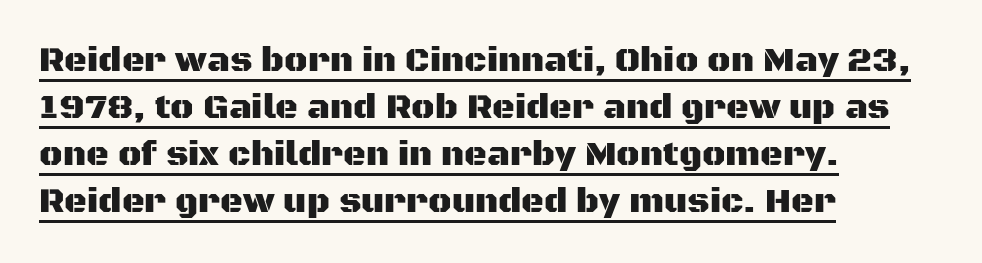
These lines were composed using upright roman letters. Horizontally, the lines are justified to the leading edge only. Letter spacing: default. Each line of the rendering has a horizontal stroke beneath the glyphs. The typeface chosen for these lines omits serifs.
